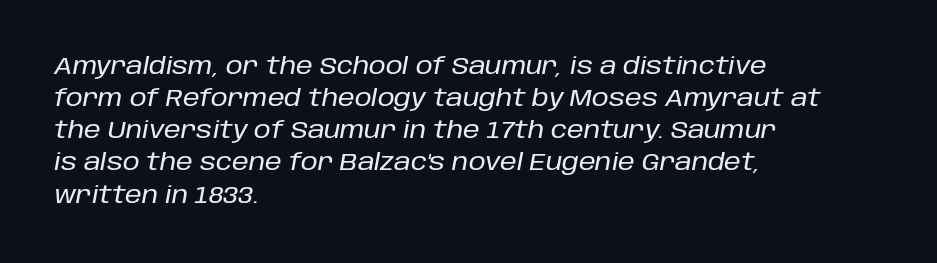
Descenders hang freely into open space. Italic: yes, the glyphs are oblique. Interline gaps are of average width in this sample. The passage shown has conventional tracking throughout. A student would call this left alignment; a typographer would say flush left, rag right.
